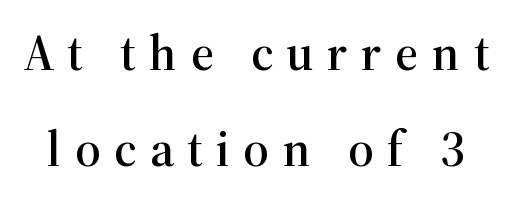
The image shows 50 px serif type, upright; set loose line spacing (1.93x), unusually wide letter spacing (+0.27 em), not underlined; high stroke contrast and a medium x-height.
